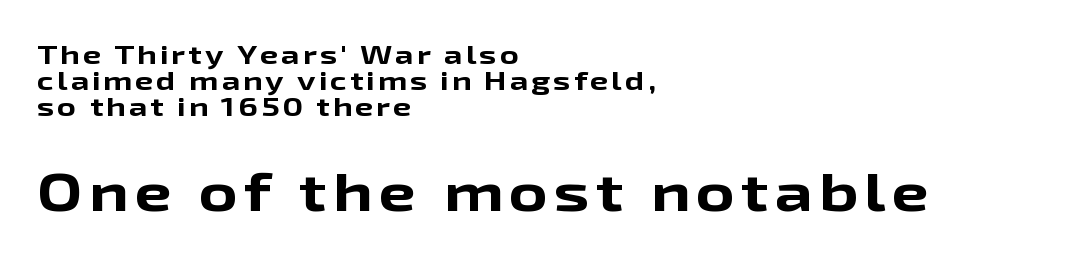
This sample has the flowing, uneven cadence of proportional lettering. Closely set lines give the paragraph a compact silhouette. Line starts are locked; line ends wander. Weight check: bold — yes, fully. In terms of posture, this sample is upright.
